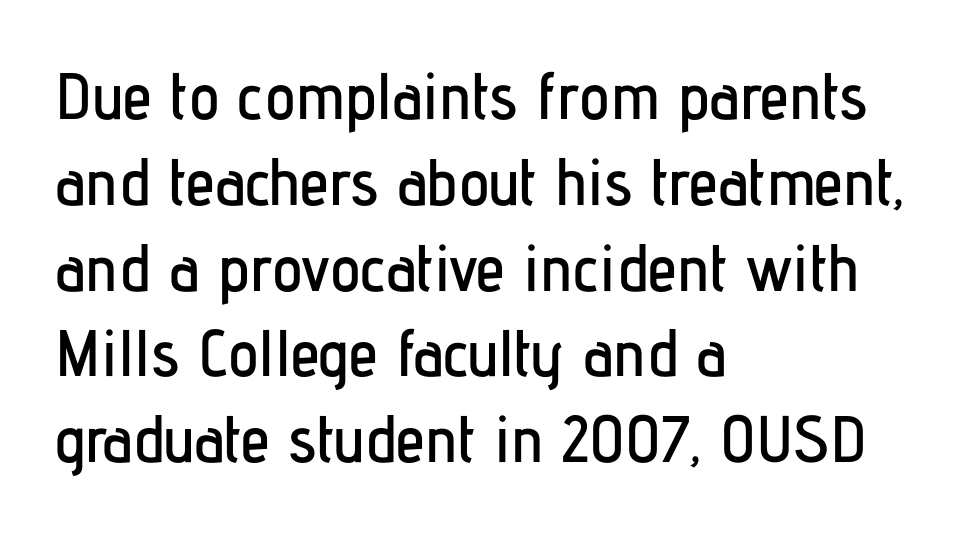
Q: Is the text italic (slanted)? A: No, it is upright.
Q: Is the typeface a serif or a sans-serif typeface? A: Sans-serif.
Q: Is the text underlined? A: No.
Q: How is the paragraph aligned? A: Left-aligned.
Q: Is the spacing between letters normal or unusually wide? A: Normal.
Q: Is the spacing between lines tight, normal or loose? A: Normal.
Q: Width (condensed, normal, or wide)? A: Condensed.
Q: Stroke contrast? A: Low.
Q: x-height? A: Medium.
Q: Monospaced? A: No.
